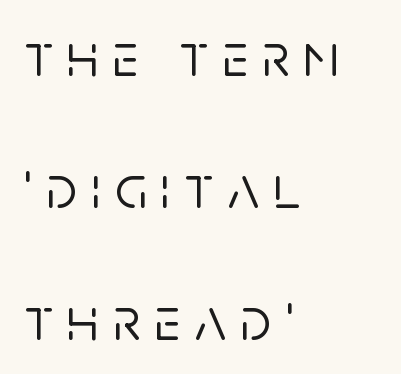
Check under the words: just untouched page. Where is the straight margin? On the left. Is there any slant? The stems are plumb. The letters are spread apart with noticeably loose tracking.
